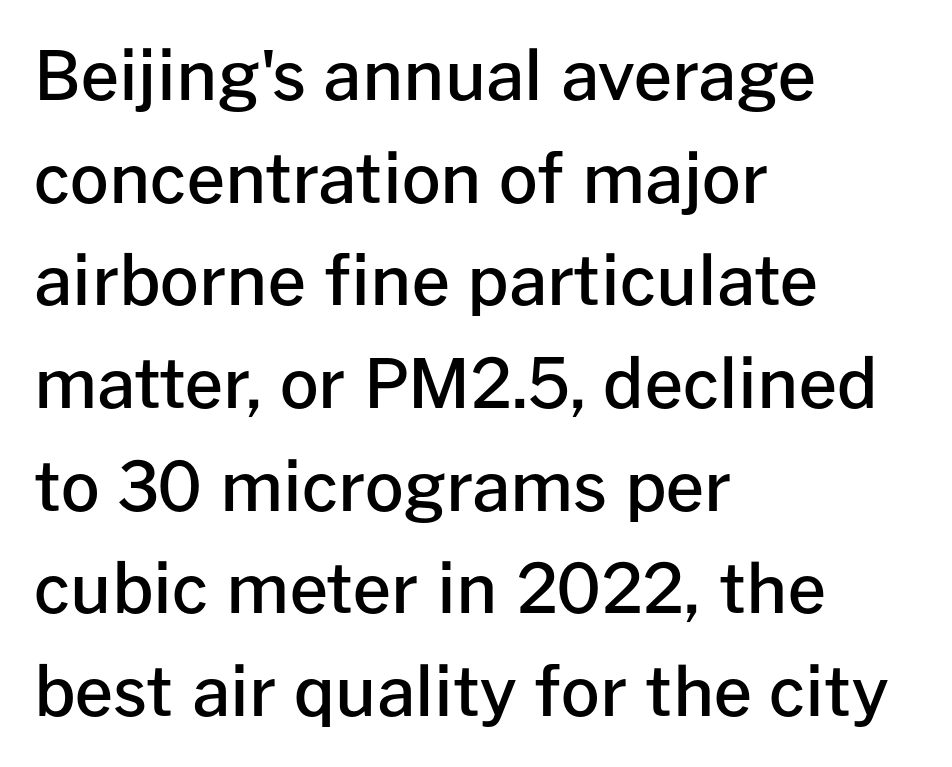
The image shows 68 px semibold sans-serif type, upright; set left-aligned, normal line spacing (1.51x), normal letter spacing, not underlined; low stroke contrast and a medium x-height.
